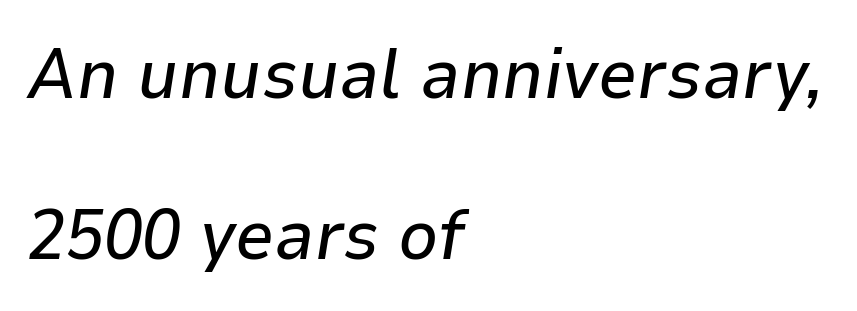
The image shows 70 px text type, italic (leaning right); set left-aligned, loose line spacing (2.3x), normal letter spacing, not underlined; low stroke contrast and a medium x-height.
